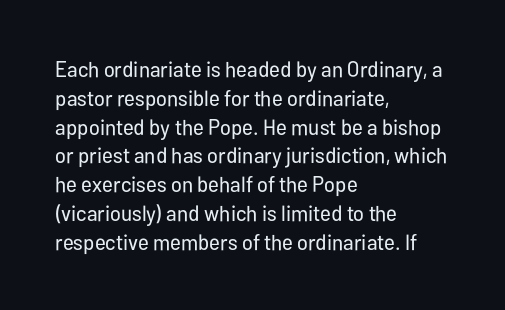
Q: Is the text bold? A: No.
Q: Is the text italic (slanted)? A: No, it is upright.
Q: Is the text underlined? A: No.
Q: How is the paragraph aligned? A: Left-aligned.
Q: Is the spacing between letters normal or unusually wide? A: Normal.
Q: Is the spacing between lines tight, normal or loose? A: Normal.
